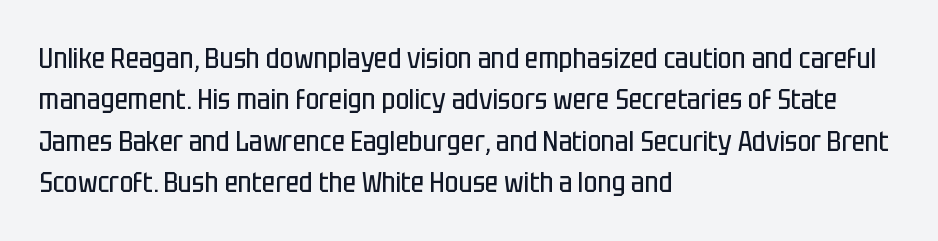
Q: Is the text bold? A: No.
Q: Is the text italic (slanted)? A: No, it is upright.
Q: Is the typeface a serif or a sans-serif typeface? A: Sans-serif.
Q: Is the text underlined? A: No.
Q: How is the paragraph aligned? A: Left-aligned.
Q: Is the spacing between letters normal or unusually wide? A: Normal.
Q: Is the spacing between lines tight, normal or loose? A: Normal.
Q: Width (condensed, normal, or wide)? A: Condensed.
Q: Stroke contrast? A: Low.
Q: x-height? A: Large.
Q: Monospaced? A: No.
